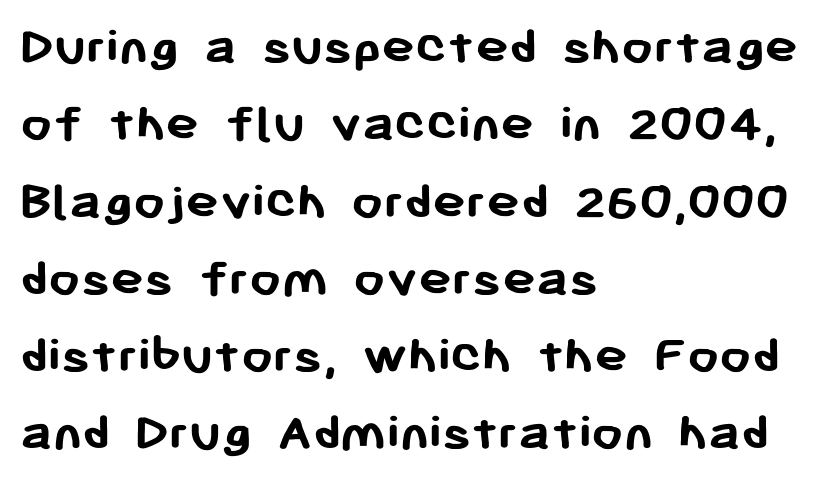
{"serif": "no", "italic": "no", "bold": "yes", "weight": "semibold", "width": "normal", "stroke_contrast": "low", "x_height": "medium", "monospaced": "no", "underline": "no", "align": "left", "line_spacing": "normal", "line_spacing_ratio": 1.38, "letter_spacing": "normal", "letter_spacing_em": 0.0, "glyph_px": 56}
